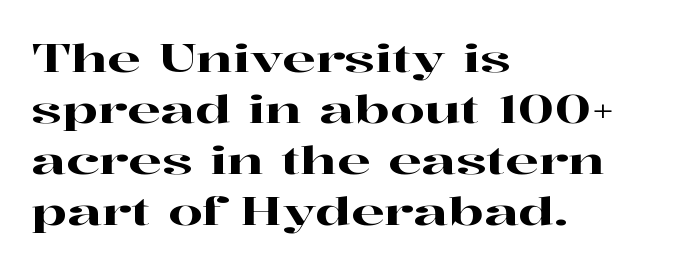
The letters advance in unequal steps, a hallmark of proportional type. The designer went with a serif here, giving each stem small feet. It's the straight-up-and-down kind of type. Letters rest on an invisible, unmarked baseline. Each word holds together tightly as a unit, with standard inter-letter gaps.
